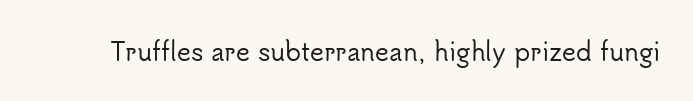
Observe the ordinary spacing: letters are neighbours, not strangers. Underline: absent. Rendered with straight, roman letterforms.
